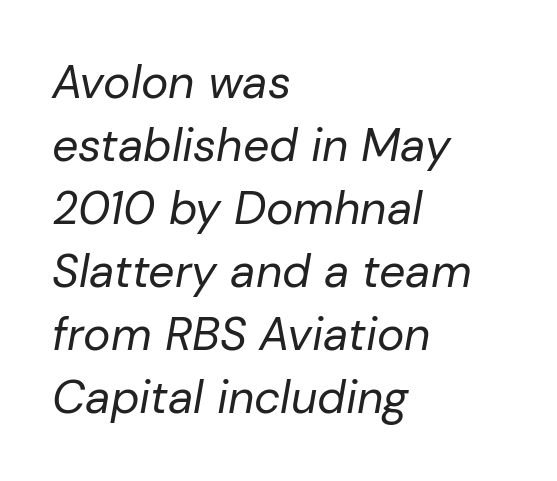
{"italic": "yes", "lean": "right", "slant_degrees": 10, "bold": "no", "weight": "regular", "width": "normal", "stroke_contrast": "low", "x_height": "medium", "monospaced": "no", "underline": "no", "align": "left", "line_spacing": "normal", "line_spacing_ratio": 1.37, "letter_spacing": "normal", "letter_spacing_em": 0.0, "glyph_px": 46}
